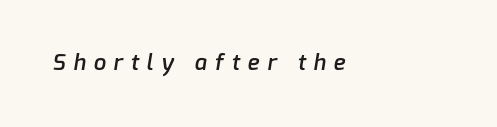
The image shows 22 px text type; set left-aligned, unusually wide letter spacing (+0.36 em), not underlined.
